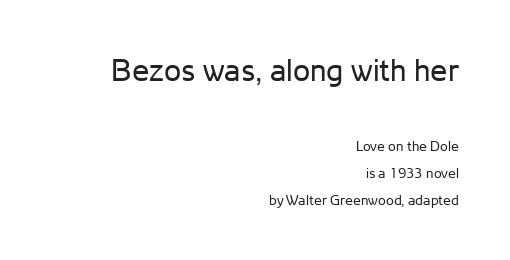
{"serif": "no", "italic": "no", "bold": "no", "weight": "regular", "width": "normal", "stroke_contrast": "low", "x_height": "medium", "monospaced": "no", "underline": "no", "align": "right", "line_spacing": "loose", "line_spacing_ratio": 1.96, "letter_spacing": "normal", "letter_spacing_em": 0.0, "larger_block": "first", "size_ratio": 2.21, "glyph_px": 31}
